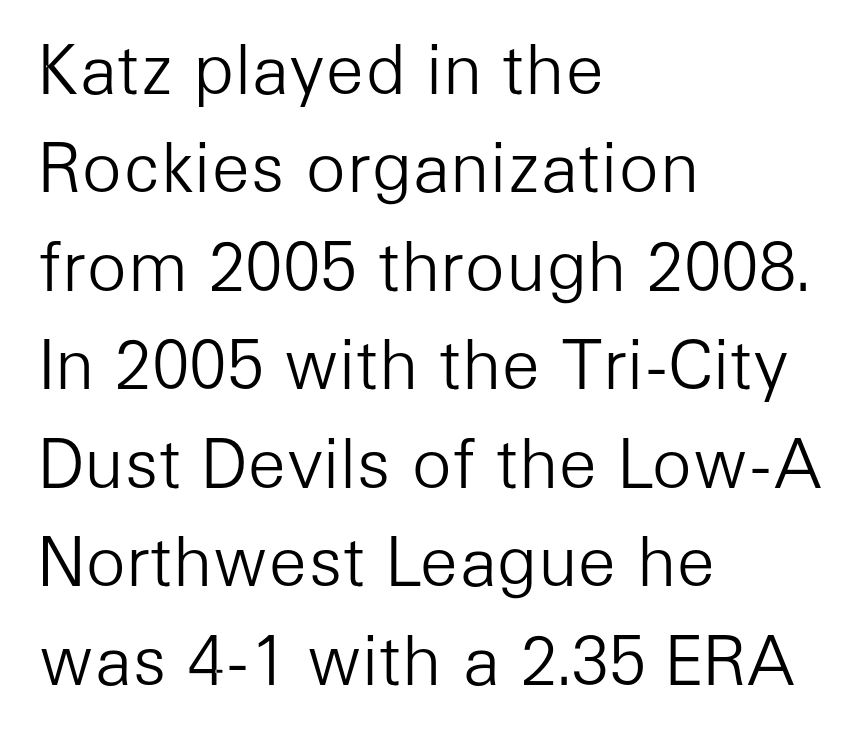
The image shows 67 px light sans-serif type, upright; set left-aligned, normal line spacing (1.47x), normal letter spacing, not underlined; low stroke contrast and a medium x-height.
